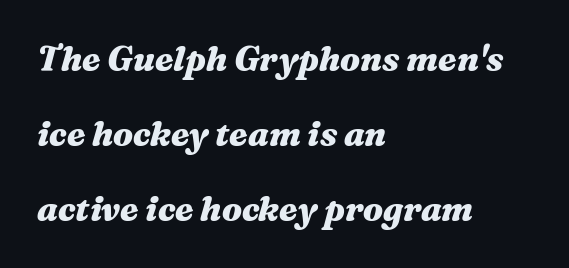
No extra tracking has been applied to these lines. The ragged edge is on the right, which tells us the setting is flush left. The rendering uses natural spacing where letterforms have individual widths. Strokes here are thick enough to call this a true bold.
